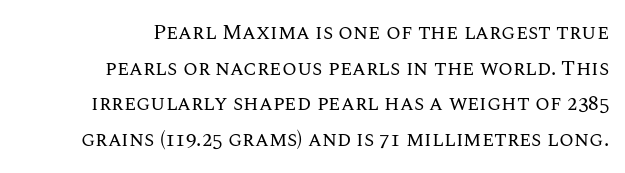
Between one letter and the next there's only the usual sliver of space. Caption: face not bold, strokes unweighted. Words float on clear page, feet unadorned. Students, observe: this is what conventionally led text looks like.
